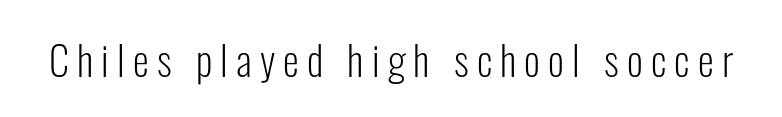
The image shows 41 px light, condensed sans-serif type, upright; set unusually wide letter spacing (+0.2 em), not underlined; low stroke contrast and a medium x-height.
